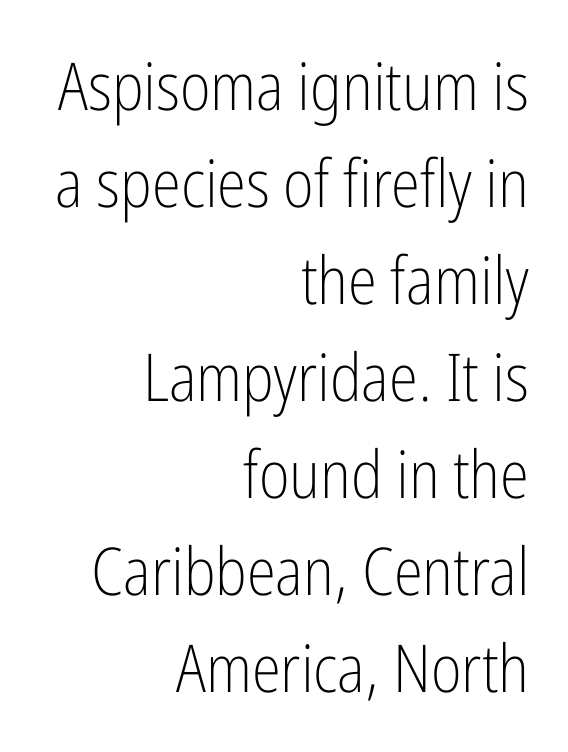
The image shows 66 px light, condensed sans-serif type, upright; set right-aligned, normal line spacing (1.47x), normal letter spacing, not underlined; low stroke contrast and a medium x-height.
